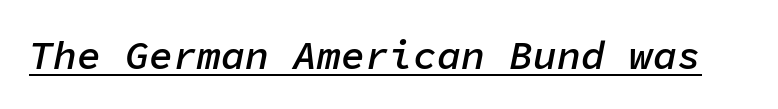
Q: Is the text bold? A: Semi-bold.
Q: Is the text italic (slanted)? A: Yes, it leans right by about 11 degrees.
Q: Is the text underlined? A: Yes.
Q: Is the spacing between letters normal or unusually wide? A: Normal.
Q: Width (condensed, normal, or wide)? A: Normal.
Q: Stroke contrast? A: Low.
Q: x-height? A: Medium.
Q: Monospaced? A: Yes.
